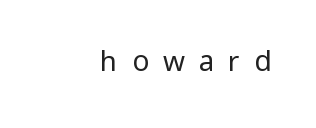
Looks like regular typesetting: each glyph gets only the width it needs. Loose tracking; the words dissolve into strings of separated letters. The type sits square on the baseline with zero lean. Check under the words: just untouched page. Grotesque or geometric, the face here clearly has no serifs.
